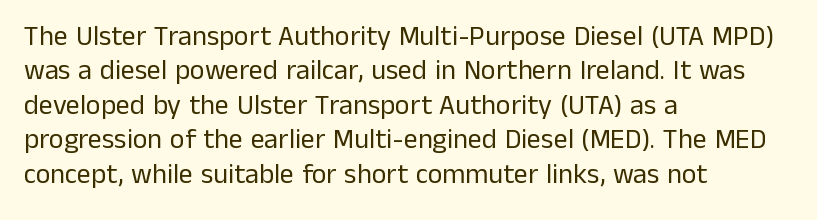
The image shows 28 px regular-weight sans-serif type, upright; set left-aligned, line spacing 1.23x, normal letter spacing, not underlined; low stroke contrast and a medium x-height.
